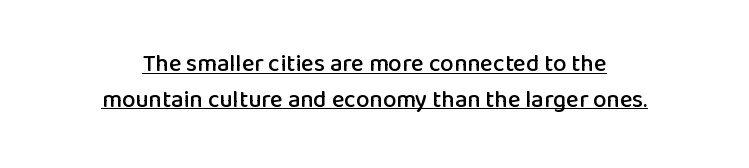
Q: Is the text italic (slanted)? A: No, it is upright.
Q: Is the text underlined? A: Yes.
Q: How is the paragraph aligned? A: Centered.
Q: Is the spacing between letters normal or unusually wide? A: Normal.
Q: Is the spacing between lines tight, normal or loose? A: Normal.
